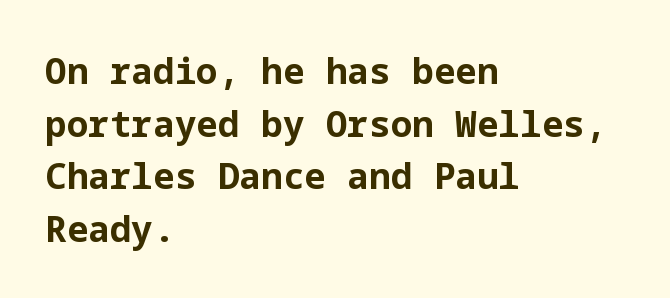
The image shows 36 px bold sans-serif type, upright; set left-aligned, normal line spacing (1.46x), normal letter spacing, not underlined; low stroke contrast and a medium x-height.
